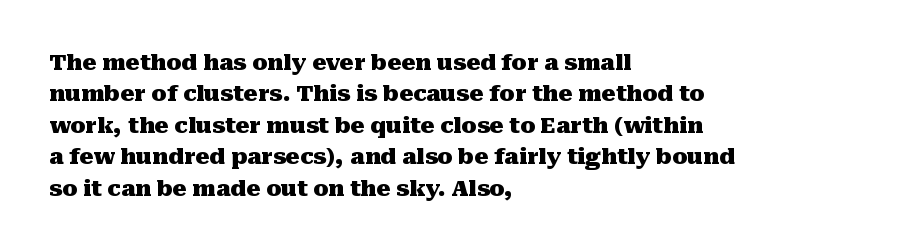
{"italic": "no", "bold": "yes", "underline": "no", "align": "left", "line_spacing": "normal", "line_spacing_ratio": 1.43, "letter_spacing": "normal", "letter_spacing_em": 0.0, "glyph_px": 22}
